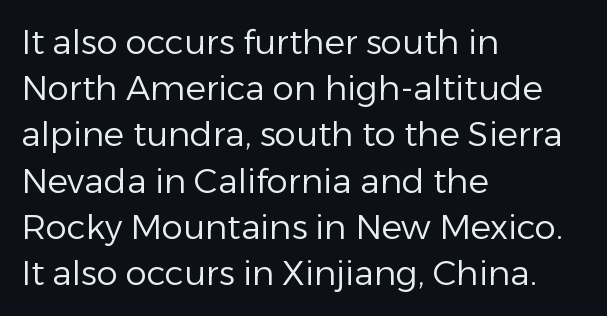
The image shows 34 px regular-weight sans-serif type, upright; set left-aligned, normal line spacing (1.36x), normal letter spacing, not underlined; low stroke contrast and a medium x-height.
